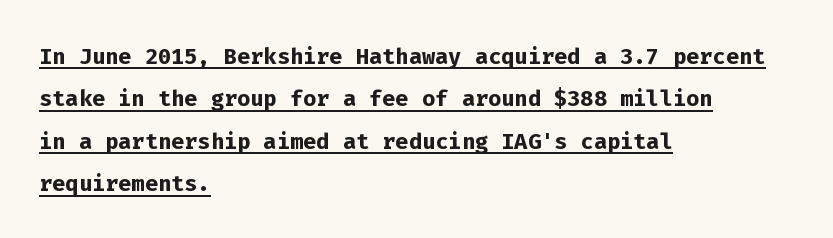
{"serif": "no", "italic": "no", "bold": "yes", "weight": "semibold", "width": "normal", "stroke_contrast": "low", "x_height": "medium", "monospaced": "yes", "underline": "yes", "align": "left", "line_spacing": "normal", "line_spacing_ratio": 1.37, "letter_spacing": "normal", "letter_spacing_em": 0.0, "glyph_px": 31}
